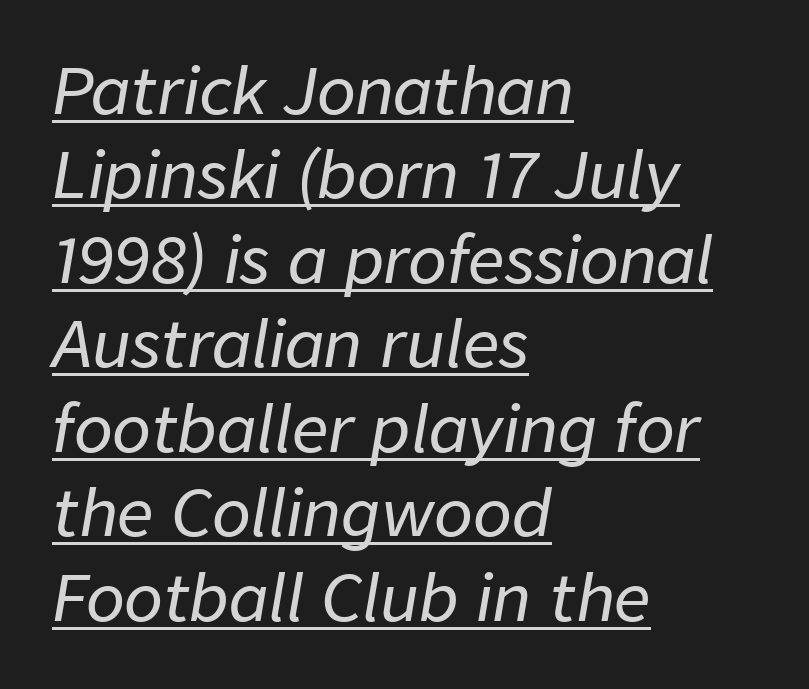
Q: Is the text italic (slanted)? A: Yes, it leans right by about 9 degrees.
Q: Is the text underlined? A: Yes.
Q: How is the paragraph aligned? A: Left-aligned.
Q: Is the spacing between letters normal or unusually wide? A: Normal.
Q: Is the spacing between lines tight, normal or loose? A: Normal.
Q: Width (condensed, normal, or wide)? A: Normal.
Q: Stroke contrast? A: Low.
Q: x-height? A: Medium.
Q: Monospaced? A: No.
